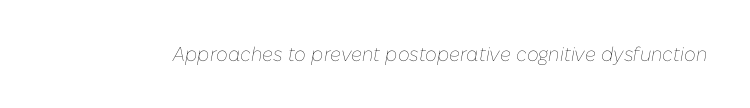
{"italic": "yes", "lean": "right", "slant_degrees": 10, "bold": "no", "underline": "no", "letter_spacing": "normal", "letter_spacing_em": 0.0, "glyph_px": 20}
